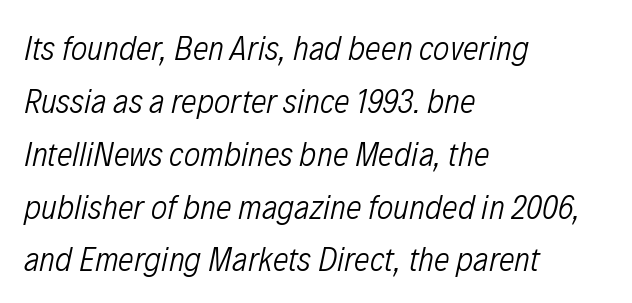
You could call the tracking neutral — neither tight nor loose. These lines sit exactly where default settings would place them. Weight: in the light-to-regular range. Proportional: the letters do not fall into vertical columns.
